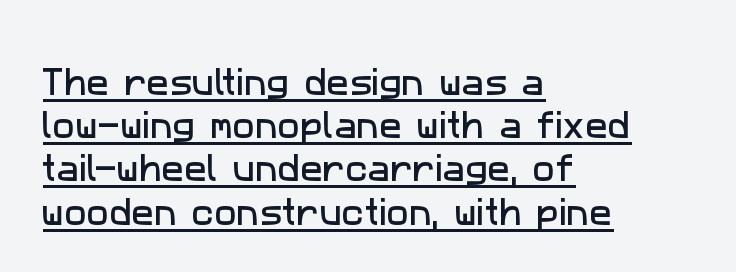
The image shows 30 px sans-serif type; set left-aligned, normal line spacing (1.44x), normal letter spacing, underlined; low stroke contrast and a medium x-height.
